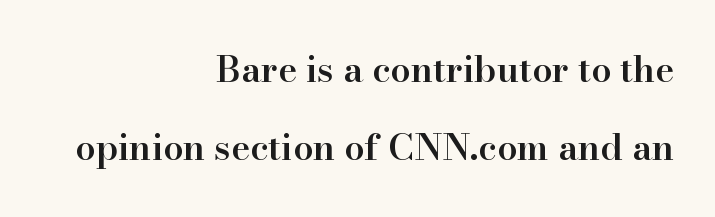
These lines are rendered in a variable-pitch font. Leading: increased. A somewhat darkened texture: the type is semibold rather than bold. The space beneath each line is pristine and unruled.
